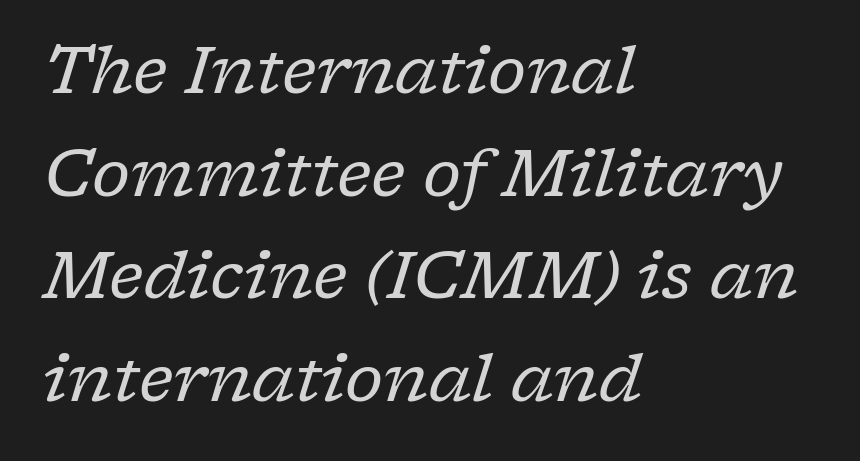
Q: Is the text bold? A: No.
Q: Is the text italic (slanted)? A: Yes, it leans right by about 17 degrees.
Q: Is the typeface a serif or a sans-serif typeface? A: Serif.
Q: Is the text underlined? A: No.
Q: How is the paragraph aligned? A: Left-aligned.
Q: Is the spacing between letters normal or unusually wide? A: Normal.
Q: Is the spacing between lines tight, normal or loose? A: Normal.
Q: Width (condensed, normal, or wide)? A: Normal.
Q: Stroke contrast? A: Low.
Q: x-height? A: Medium.
Q: Monospaced? A: No.
